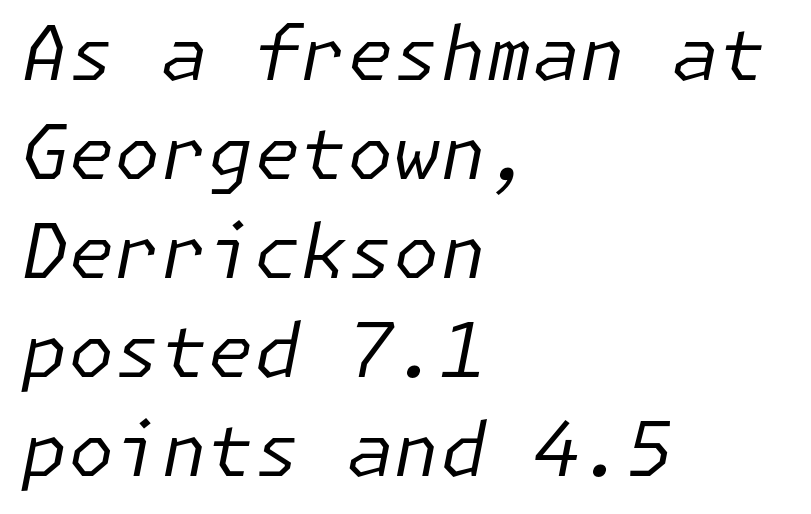
{"italic": "yes", "lean": "right", "slant_degrees": 11, "bold": "no", "weight": "regular", "width": "normal", "stroke_contrast": "low", "x_height": "medium", "underline": "no", "align": "left", "line_spacing": "normal", "line_spacing_ratio": 1.32, "letter_spacing": "normal", "letter_spacing_em": 0.0, "glyph_px": 75}
